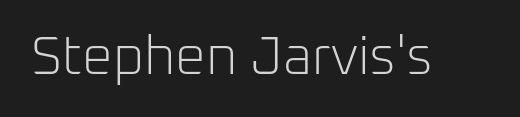
Grotesque or geometric, the face here clearly has no serifs. These lines are rendered in a variable-pitch font. Italic? Not at all — the glyphs are vertical. The cut favours lightness, reaching ordinary text weight at its darkest. In terms of letterspacing, this is plain default setting. Nobody drew a line under any word here.
